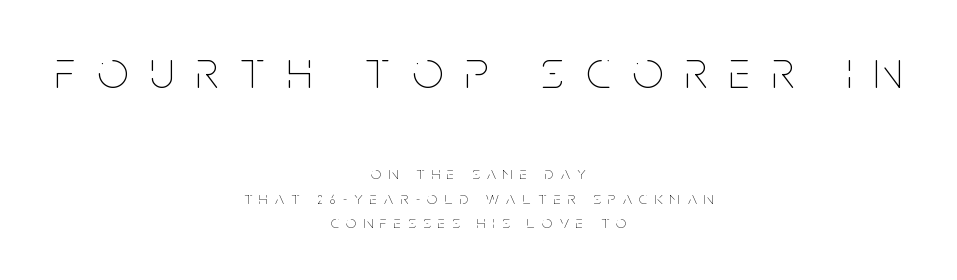
{"italic": "no", "bold": "no", "weight": "thin", "width": "condensed", "stroke_contrast": "low", "x_height": "large", "monospaced": "no", "underline": "no", "align": "center", "line_spacing": "normal", "line_spacing_ratio": 1.37, "letter_spacing": "wide", "letter_spacing_em": 0.41, "larger_block": "first", "size_ratio": 3.0, "glyph_px": 54}
